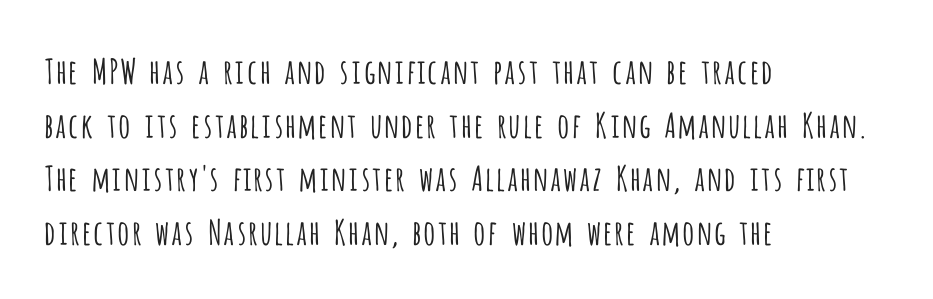
{"serif": "no", "italic": "no", "bold": "no", "weight": "light", "width": "condensed", "stroke_contrast": "low", "x_height": "large", "monospaced": "no", "underline": "no", "align": "left", "line_spacing": "normal", "line_spacing_ratio": 1.58, "letter_spacing": "normal", "letter_spacing_em": 0.0, "glyph_px": 34}
